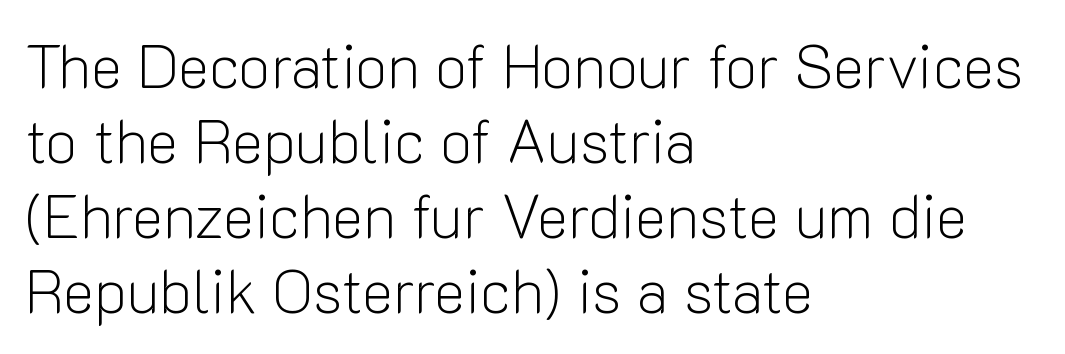
You could not count columns in this text — the font is proportionally spaced. Underline: absent. The designer left line spacing at the default. Nope, not italic — everything's standing straight. Each line starts at the same left margin while the right side varies. Nope, no serifs anywhere on these letters.
